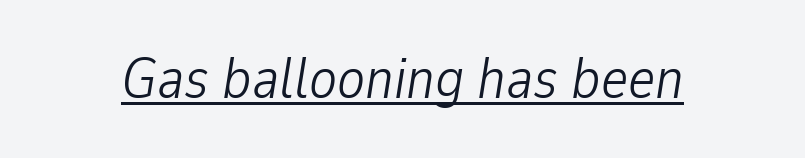
The image shows 58 px light, condensed type, italic (leaning right); set normal letter spacing, underlined; low stroke contrast and a medium x-height.
